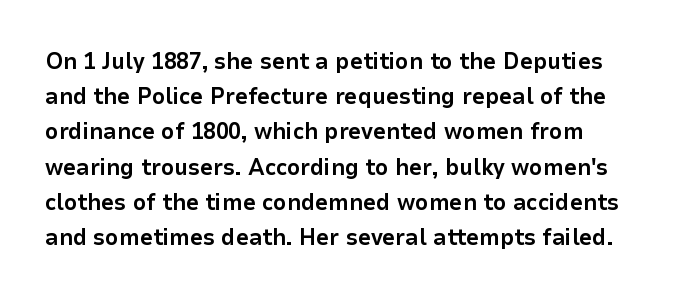
{"italic": "no", "bold": "yes", "underline": "no", "line_spacing": "normal", "line_spacing_ratio": 1.53, "letter_spacing": "normal", "letter_spacing_em": 0.0, "glyph_px": 23}
